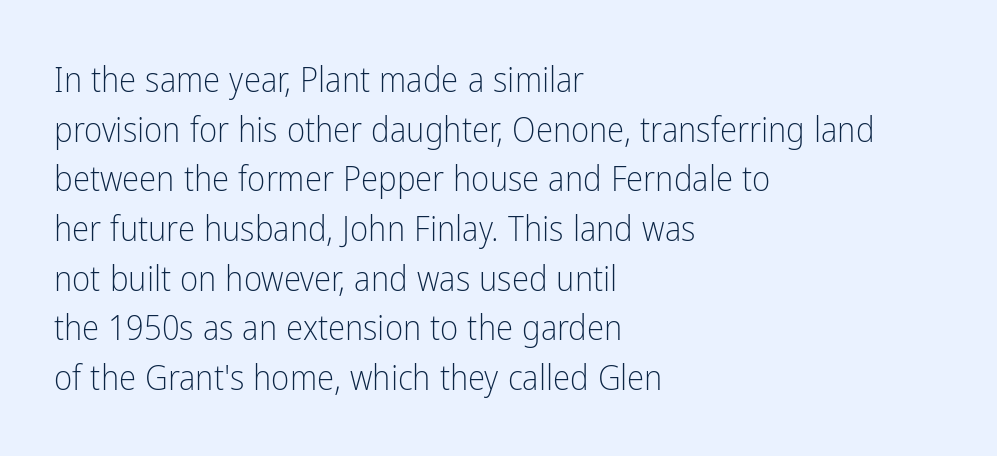
The image shows 35 px light, condensed sans-serif type, upright; set left-aligned, normal line spacing (1.42x), normal letter spacing, not underlined; low stroke contrast and a medium x-height.
